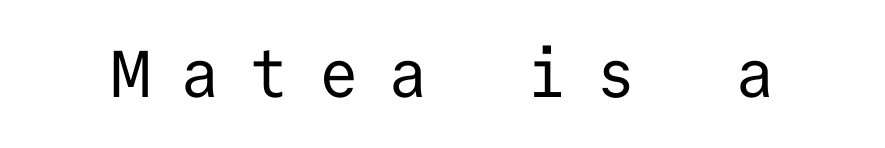
Weight: not bold — regular or lighter. The line texture is sparse and dotted thanks to wide tracking. I'd call this a sans setting — the letters go barefoot. The lettering holds an erect, upright posture throughout. Monospaced: the letters line up in strict vertical columns. Honestly, there is no underline to notice here at all.
